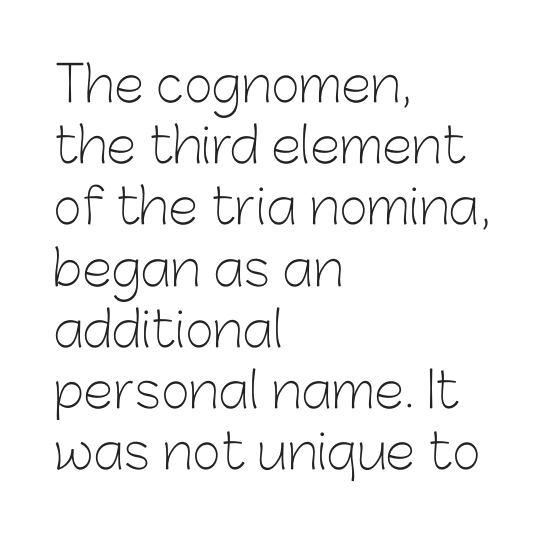
A normal amount of white space separates one row of letters from the next. Underlining? Definitely not there. The weight tops out at a normal text grade. The lettering stays uniformly vertical, giving the passage a roman look. This sample is left-justified, so line endings fall wherever the words run out. Default kerning and tracking; the words read as compact shapes.
